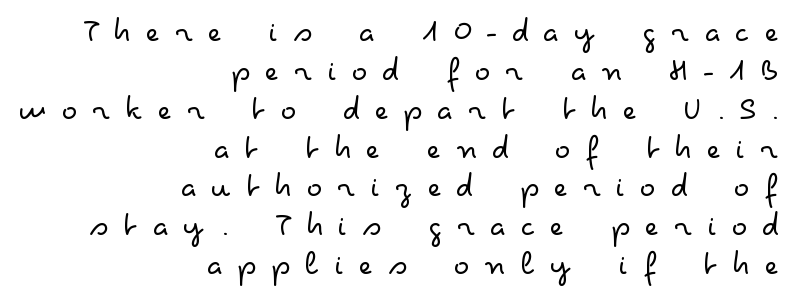
The image shows 37 px light, wide sans-serif type, upright; set right-aligned, tight line spacing (1.05x), unusually wide letter spacing (+0.39 em), not underlined; low stroke contrast and a small x-height.
